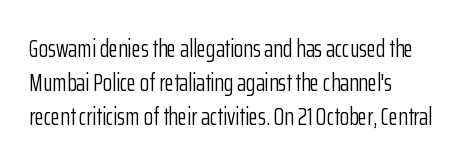
Honestly, the row spacing looks completely unremarkable. Does extra space separate the letters? No, they use regular spacing. Bare-footed words on every line. A light-to-regular cut is what we see here.
